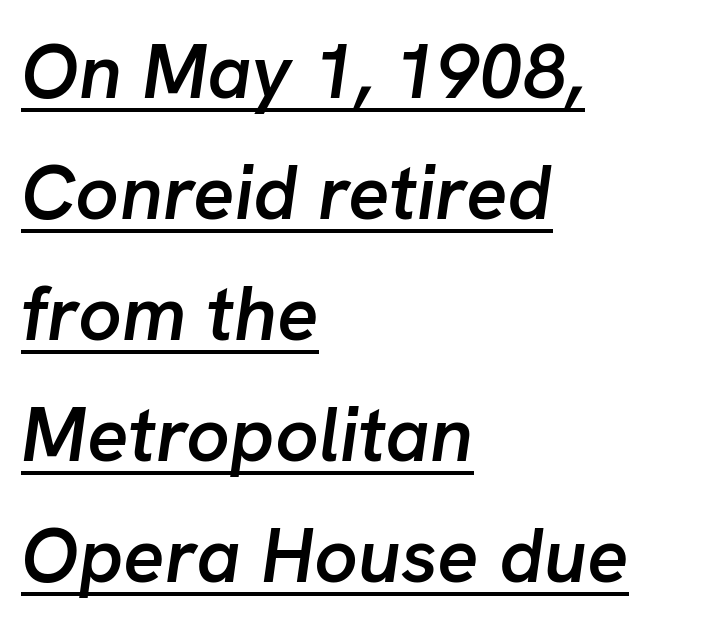
{"italic": "yes", "lean": "right", "slant_degrees": 8, "bold": "semi", "weight": "semibold", "width": "normal", "stroke_contrast": "low", "x_height": "medium", "monospaced": "no", "underline": "yes", "align": "left", "line_spacing": "normal", "line_spacing_ratio": 1.57, "letter_spacing": "normal", "letter_spacing_em": 0.0, "glyph_px": 77}
